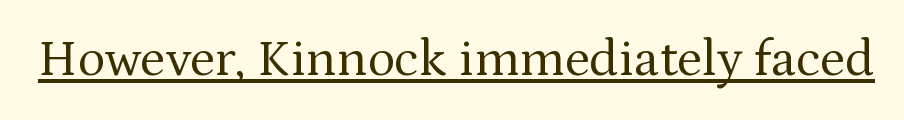
{"serif": "yes", "italic": "no", "bold": "no", "weight": "regular", "width": "normal", "stroke_contrast": "medium", "x_height": "medium", "monospaced": "no", "underline": "yes", "letter_spacing": "normal", "letter_spacing_em": 0.0, "glyph_px": 52}
